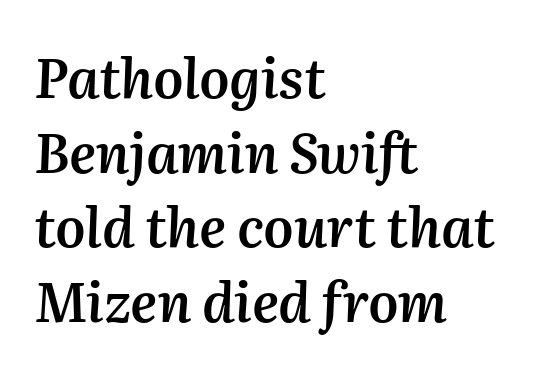
The image shows 54 px semibold type, italic (leaning right); set left-aligned, normal line spacing (1.38x), normal letter spacing, not underlined; medium stroke contrast and a medium x-height.
